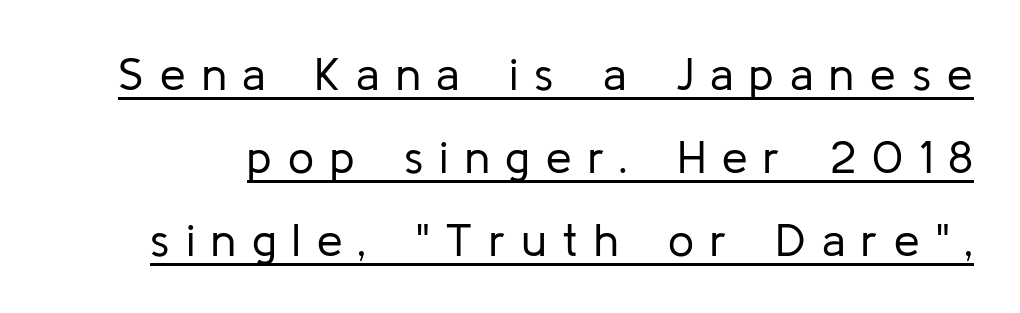
{"serif": "no", "italic": "no", "bold": "no", "weight": "regular", "width": "normal", "stroke_contrast": "low", "x_height": "medium", "monospaced": "no", "underline": "yes", "line_spacing_ratio": 1.8, "letter_spacing": "wide", "letter_spacing_em": 0.35, "glyph_px": 46}
